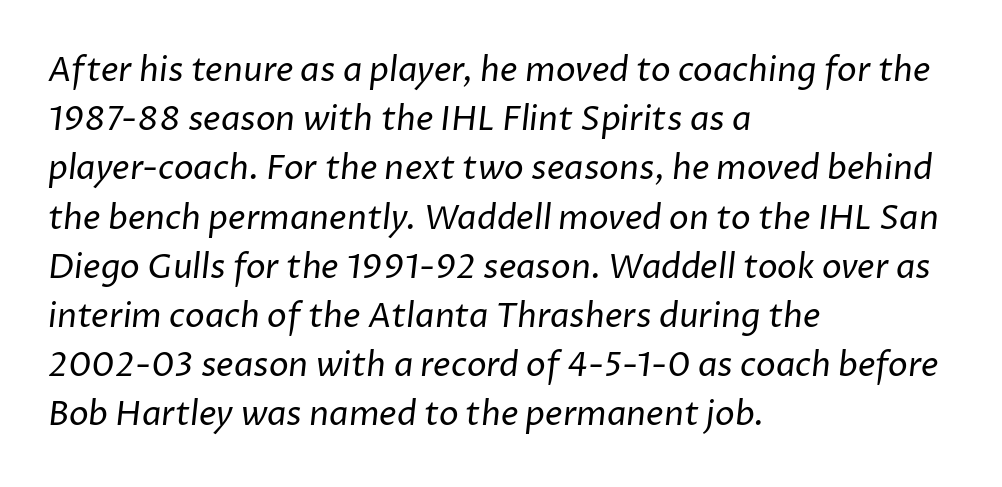
{"serif": "no", "bold": "no", "weight": "regular", "width": "normal", "stroke_contrast": "low", "x_height": "medium", "monospaced": "no", "underline": "no", "align": "left", "line_spacing": "normal", "line_spacing_ratio": 1.49, "letter_spacing": "normal", "letter_spacing_em": 0.0, "glyph_px": 33}
